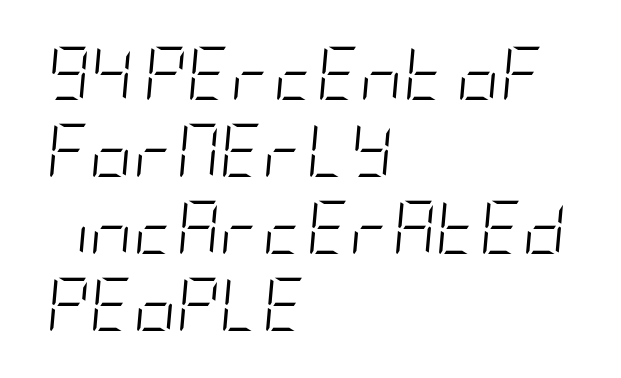
The tracking reads as untouched default to a designer's eye. On a weight scale, this lands at 450 or below. The font's italic variant was chosen for this text. Compared with typical paragraphs, the rows here are spaced about the same.
